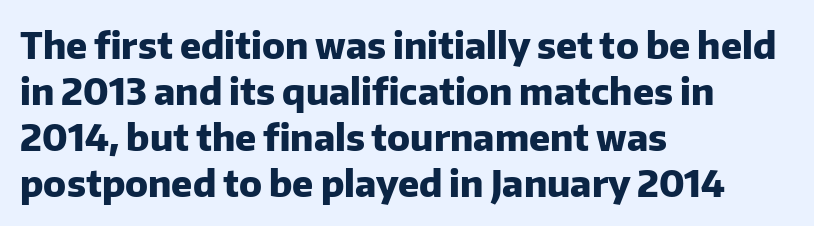
What kind of face is this? One without serifs — a sans. Anything drawn beneath the words? Only blank space. Heft: maximum for text — a bold. In terms of letterspacing, this is plain default setting.
